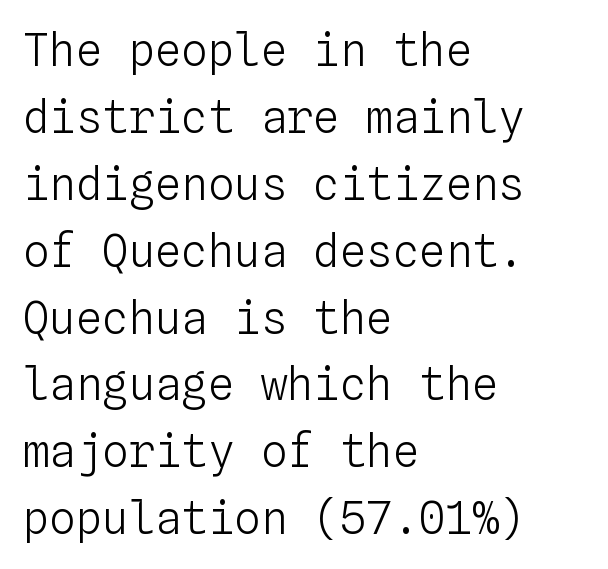
{"italic": "no", "bold": "no", "weight": "light", "width": "normal", "stroke_contrast": "low", "x_height": "medium", "monospaced": "yes", "underline": "no", "align": "left", "line_spacing": "normal", "line_spacing_ratio": 1.52, "letter_spacing": "normal", "letter_spacing_em": 0.0, "glyph_px": 44}
